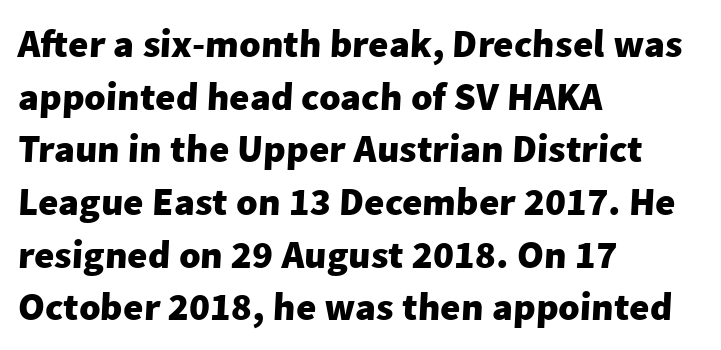
{"serif": "no", "bold": "yes", "weight": "heavy", "width": "normal", "stroke_contrast": "low", "x_height": "medium", "monospaced": "no", "underline": "no", "align": "left", "line_spacing": "normal", "line_spacing_ratio": 1.35, "letter_spacing": "normal", "letter_spacing_em": 0.0, "glyph_px": 39}
